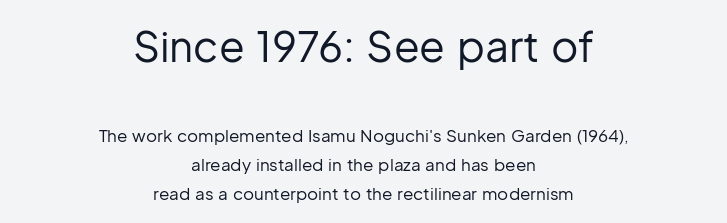
Q: Is the text bold? A: No.
Q: Is the text italic (slanted)? A: No, it is upright.
Q: Is the typeface a serif or a sans-serif typeface? A: Sans-serif.
Q: Is the text underlined? A: No.
Q: How is the paragraph aligned? A: Centered.
Q: Is the spacing between letters normal or unusually wide? A: Normal.
Q: Which block of text is set in a larger size, the first (top) or the second (bottom)? A: The first (top) one.
Q: Width (condensed, normal, or wide)? A: Normal.
Q: Stroke contrast? A: Low.
Q: x-height? A: Medium.
Q: Monospaced? A: No.
